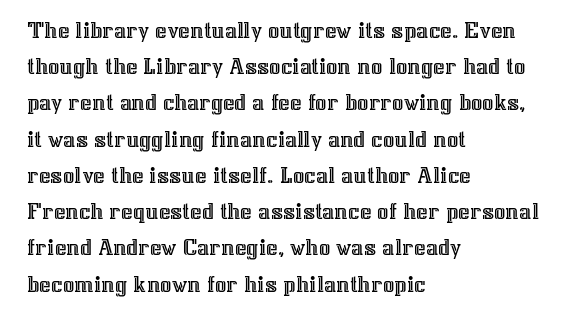
The image shows 25 px text type, upright; set left-aligned, normal line spacing (1.45x), normal letter spacing, not underlined.
